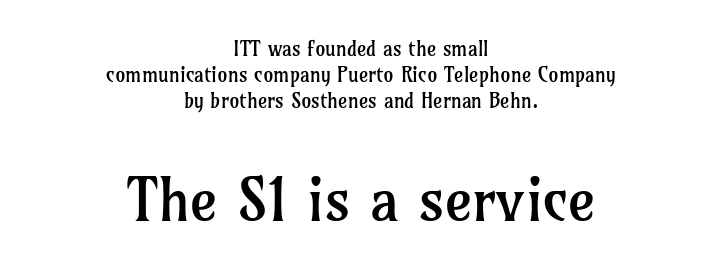
The image shows 59 px regular-weight serif type, upright; set centered, normal line spacing (1.31x), normal letter spacing, not underlined; the second (bottom) block is 2.95x larger; low stroke contrast and a medium x-height.
